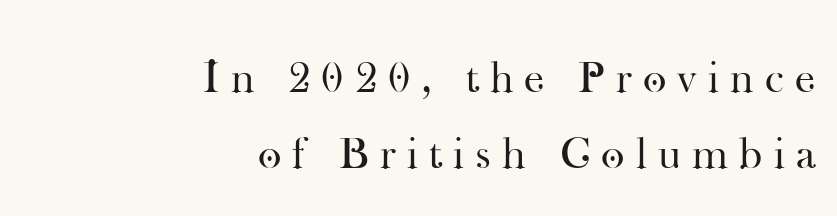
Here the designer chose a conventional face with non-uniform glyph widths. The weight tops out at a normal text grade. Someone cranked the tracking dial way up on this one. This rendering employs a face with finishing strokes, i.e., a serif. Clear beneath every line of the passage. Evenly set lines give the paragraph a standard silhouette.
